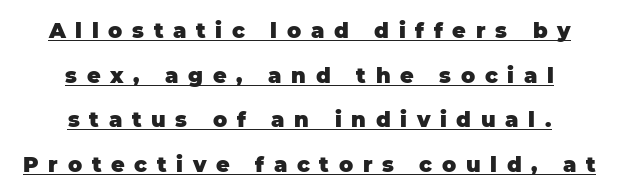
The gaps between neighbouring characters are conspicuously large. Horizontal alignment here is central, giving a formal, balanced look. Posture: straight, roman, zero tilt. This block would shrink considerably if given ordinary leading; it's expanded now.
